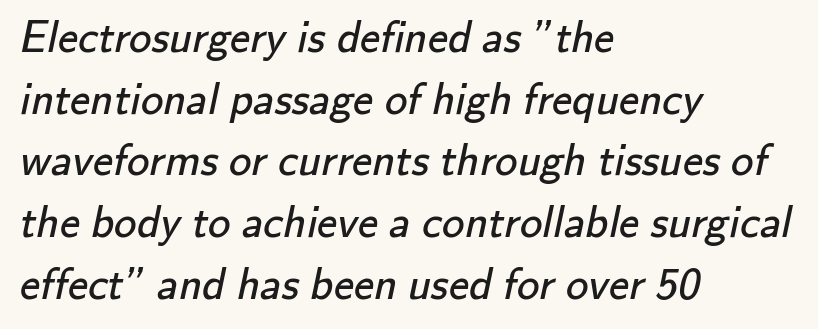
The passage shown is typed in a proportional face where columns would drift. The string is rendered with underlining switched off. In terms of letterform style, serifs are entirely absent. A normal amount of white space separates one row of letters from the next.
